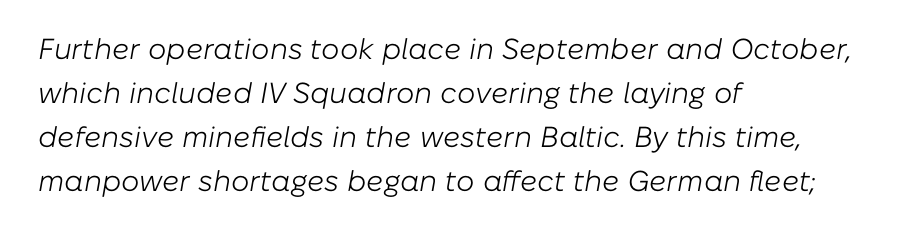
The image shows 29 px light type, italic (leaning right); set left-aligned, normal line spacing (1.52x), normal letter spacing, not underlined; low stroke contrast and a medium x-height.
